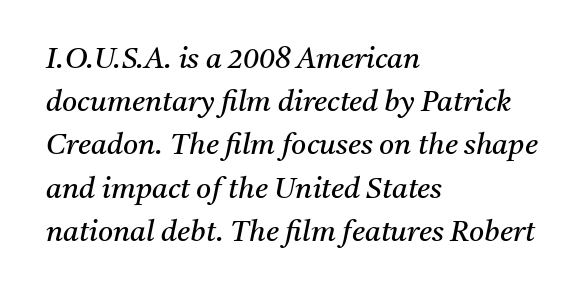
{"serif": "yes", "italic": "yes", "lean": "right", "slant_degrees": 11, "bold": "no", "weight": "regular", "width": "normal", "stroke_contrast": "medium", "x_height": "medium", "monospaced": "no", "underline": "no", "align": "left", "line_spacing": "normal", "line_spacing_ratio": 1.49, "letter_spacing": "normal", "letter_spacing_em": 0.0, "glyph_px": 29}
